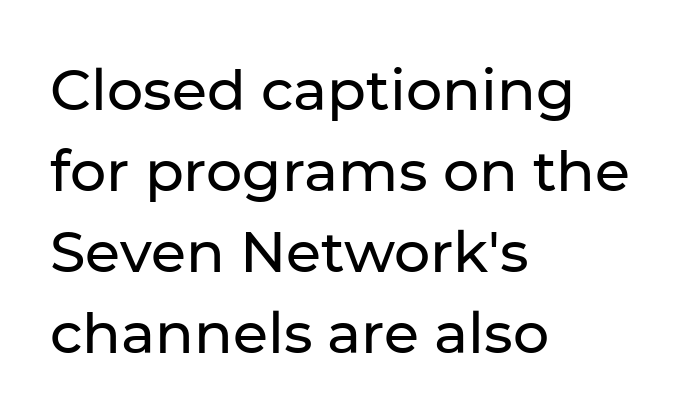
{"serif": "no", "italic": "no", "width": "normal", "stroke_contrast": "low", "x_height": "medium", "monospaced": "no", "underline": "no", "align": "left", "line_spacing": "normal", "line_spacing_ratio": 1.42, "letter_spacing": "normal", "letter_spacing_em": 0.0, "glyph_px": 57}
